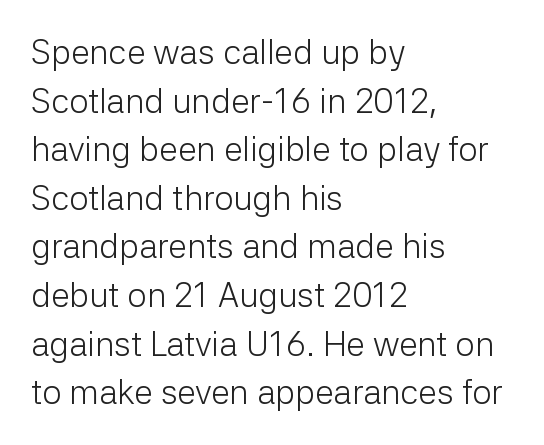
Q: Is the text bold? A: No.
Q: Is the text italic (slanted)? A: No, it is upright.
Q: Is the typeface a serif or a sans-serif typeface? A: Sans-serif.
Q: Is the text underlined? A: No.
Q: How is the paragraph aligned? A: Left-aligned.
Q: Is the spacing between letters normal or unusually wide? A: Normal.
Q: Is the spacing between lines tight, normal or loose? A: Normal.
Q: Width (condensed, normal, or wide)? A: Normal.
Q: Stroke contrast? A: Low.
Q: x-height? A: Medium.
Q: Monospaced? A: No.
